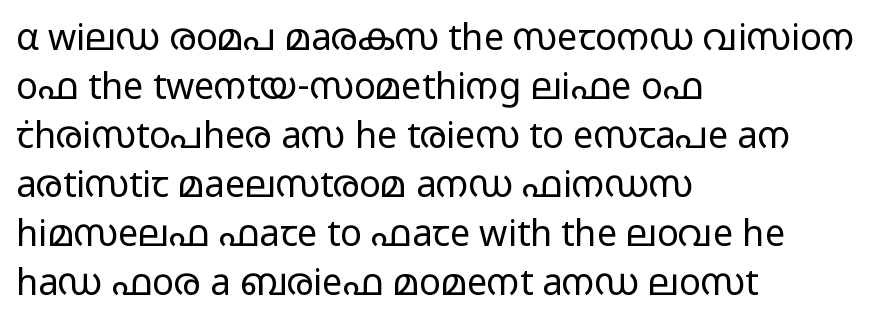
{"serif": "no", "italic": "no", "bold": "no", "weight": "light", "width": "wide", "stroke_contrast": "low", "x_height": "medium", "monospaced": "no", "underline": "no", "align": "left", "line_spacing": "normal", "line_spacing_ratio": 1.36, "letter_spacing": "normal", "letter_spacing_em": 0.0, "glyph_px": 36}
